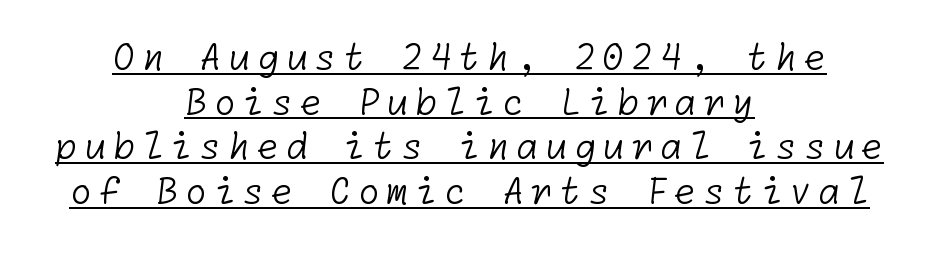
The image shows 36 px light sans-serif type; set centered, line spacing 1.24x, underlined; low stroke contrast and a medium x-height.
